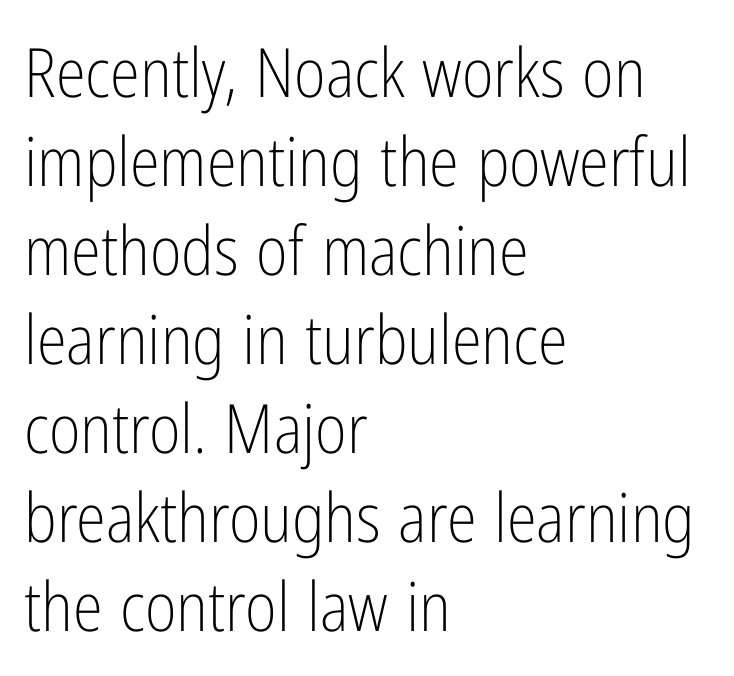
{"serif": "no", "italic": "no", "bold": "no", "weight": "light", "width": "condensed", "stroke_contrast": "low", "x_height": "medium", "monospaced": "no", "underline": "no", "align": "left", "line_spacing": "normal", "line_spacing_ratio": 1.31, "letter_spacing": "normal", "letter_spacing_em": 0.0, "glyph_px": 68}
